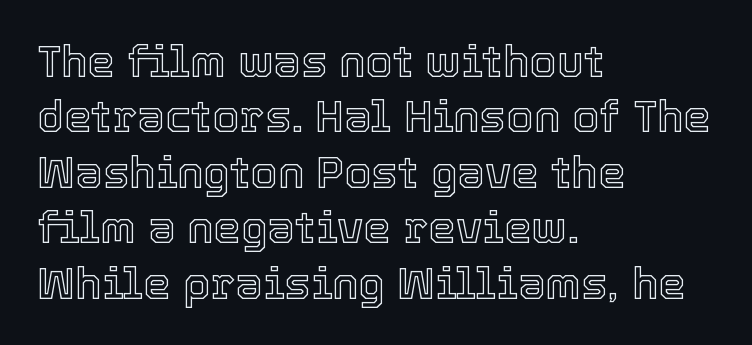
{"italic": "no", "width": "normal", "x_height": "medium", "monospaced": "no", "underline": "no", "align": "left", "line_spacing": "normal", "line_spacing_ratio": 1.26, "letter_spacing": "normal", "letter_spacing_em": 0.0, "glyph_px": 44}
